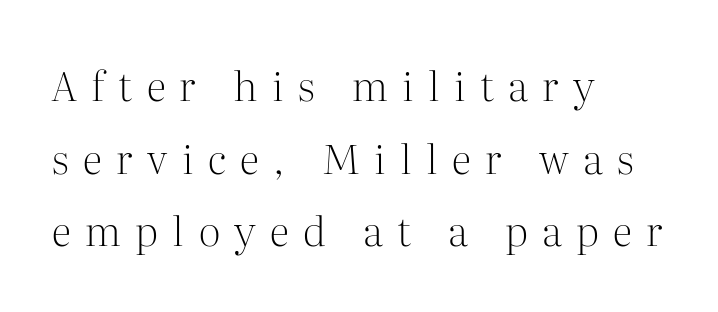
The image shows 41 px light serif type, upright; set left-aligned, line spacing 1.77x, unusually wide letter spacing (+0.35 em), not underlined; medium stroke contrast and a medium x-height.
